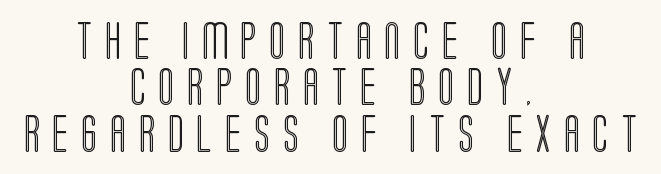
Character widths vary here, with narrow letters taking less room than wide ones. Every character sits straight up, as roman type does. Bare-footed words on every line. The line texture is sparse and dotted thanks to wide tracking. The paragraph shown floats in the horizontal middle.
